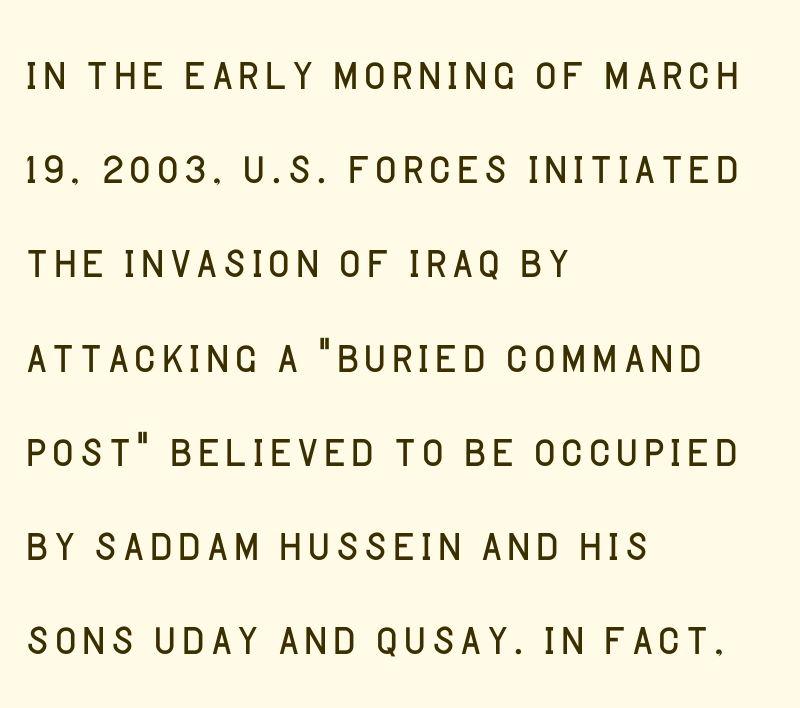
{"serif": "no", "italic": "no", "bold": "no", "weight": "light", "width": "normal", "stroke_contrast": "low", "x_height": "large", "monospaced": "no", "underline": "no", "align": "left", "line_spacing": "normal", "line_spacing_ratio": 1.57, "letter_spacing": "normal", "letter_spacing_em": 0.0, "glyph_px": 60}
